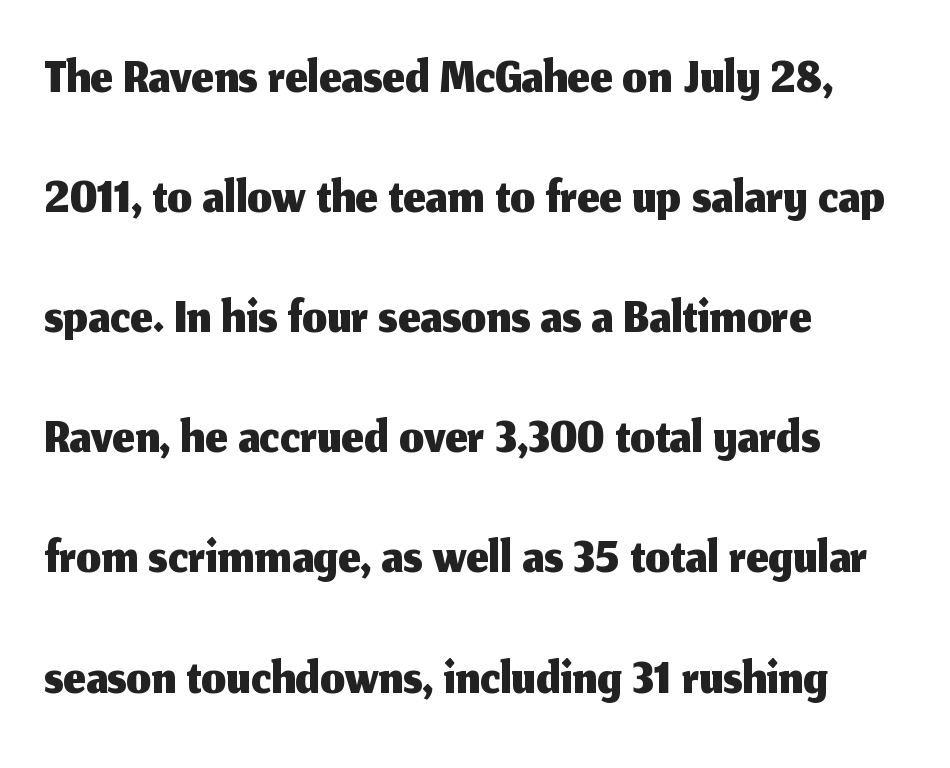
{"serif": "no", "italic": "no", "width": "normal", "stroke_contrast": "medium", "x_height": "medium", "monospaced": "no", "underline": "no", "align": "left", "line_spacing": "normal", "line_spacing_ratio": 1.54, "letter_spacing": "normal", "letter_spacing_em": 0.0, "glyph_px": 78}
